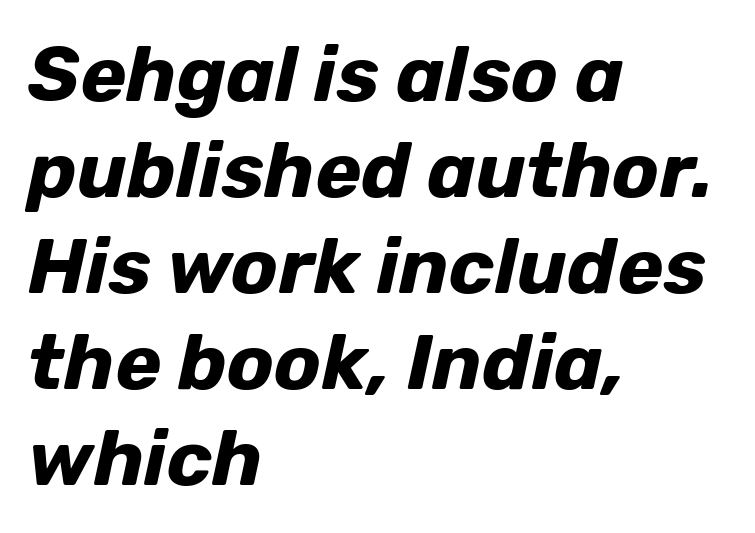
{"italic": "yes", "lean": "right", "slant_degrees": 12, "bold": "yes", "weight": "bold", "width": "normal", "stroke_contrast": "low", "x_height": "medium", "monospaced": "no", "underline": "no", "align": "left", "line_spacing_ratio": 1.23, "letter_spacing": "normal", "letter_spacing_em": 0.0, "glyph_px": 78}
